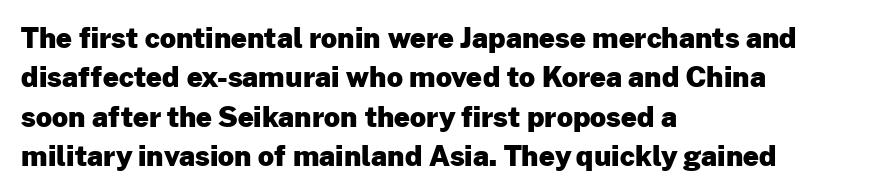
The image shows 28 px heavy sans-serif type, upright; set left-aligned, normal line spacing (1.41x), normal letter spacing, not underlined; low stroke contrast and a medium x-height.
